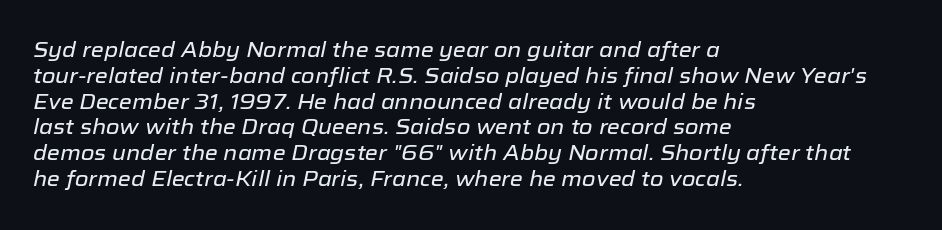
Q: Is the text italic (slanted)? A: Yes, it leans right by about 12 degrees.
Q: Is the text underlined? A: No.
Q: How is the paragraph aligned? A: Left-aligned.
Q: Is the spacing between letters normal or unusually wide? A: Normal.
